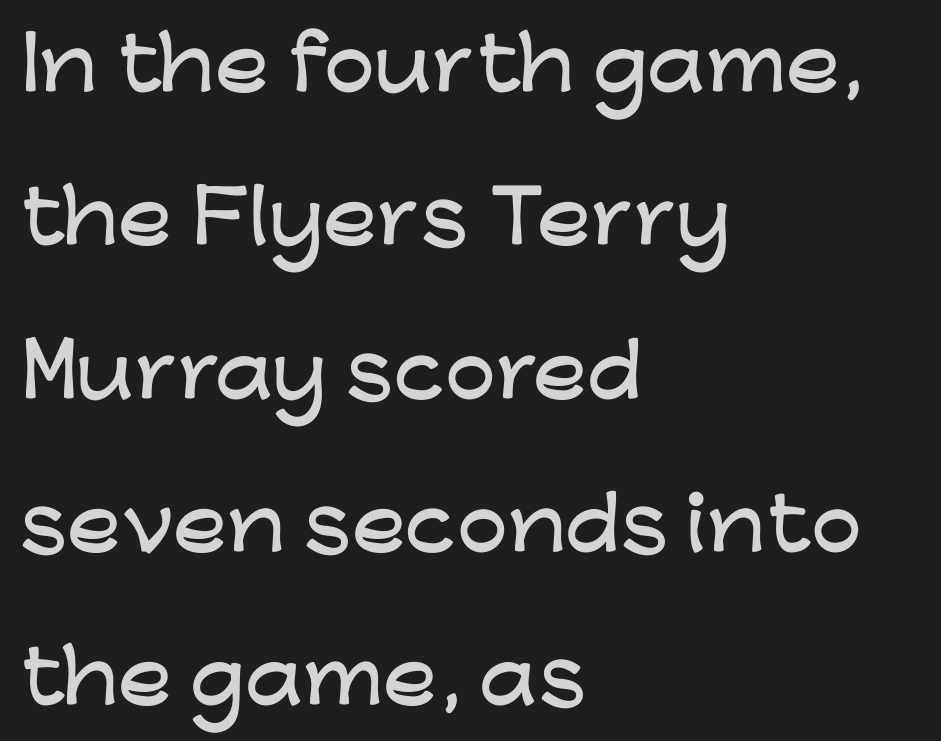
{"serif": "no", "italic": "no", "width": "wide", "stroke_contrast": "low", "x_height": "medium", "monospaced": "no", "underline": "no", "align": "left", "line_spacing": "loose", "line_spacing_ratio": 2.13, "letter_spacing": "normal", "letter_spacing_em": 0.0, "glyph_px": 72}
